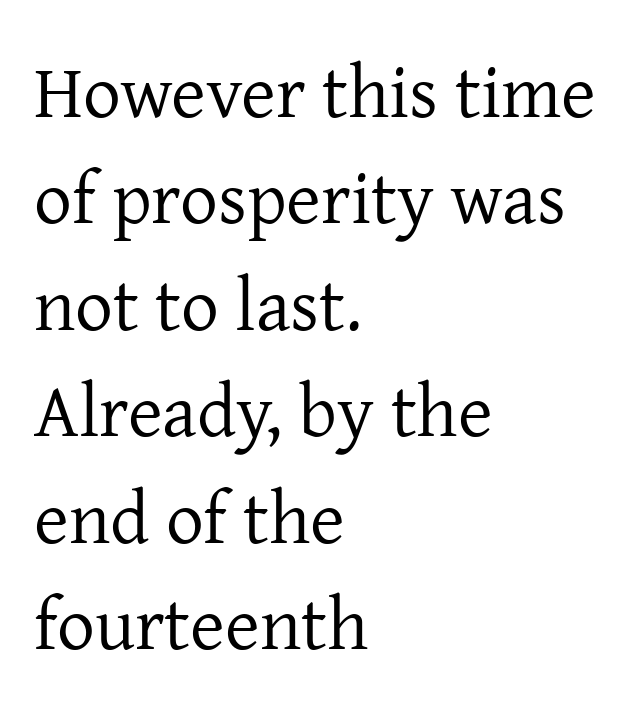
{"serif": "yes", "italic": "no", "bold": "no", "weight": "regular", "width": "normal", "stroke_contrast": "low", "x_height": "medium", "monospaced": "no", "underline": "no", "align": "left", "line_spacing": "normal", "line_spacing_ratio": 1.42, "letter_spacing": "normal", "letter_spacing_em": 0.0, "glyph_px": 75}
